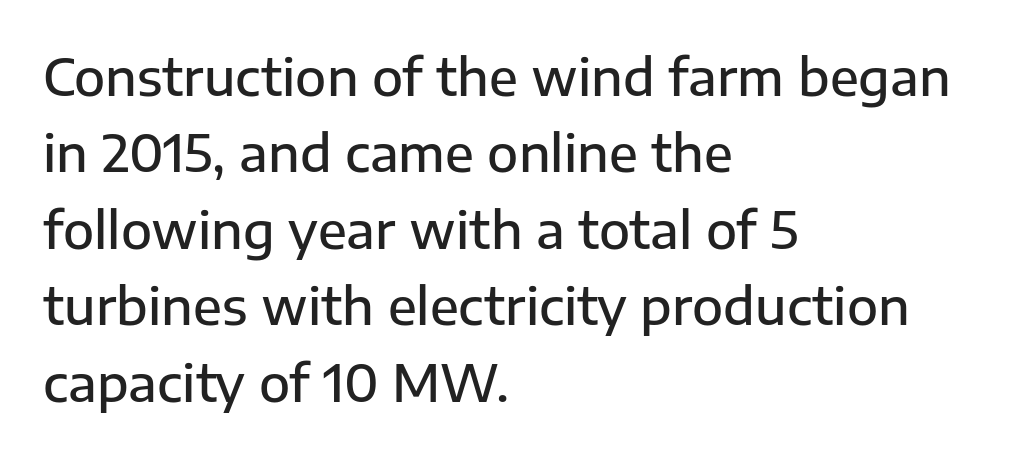
{"serif": "no", "italic": "no", "bold": "semi", "weight": "semibold", "width": "normal", "stroke_contrast": "low", "x_height": "medium", "monospaced": "no", "underline": "no", "align": "left", "line_spacing": "normal", "line_spacing_ratio": 1.5, "letter_spacing": "normal", "letter_spacing_em": 0.0, "glyph_px": 51}
